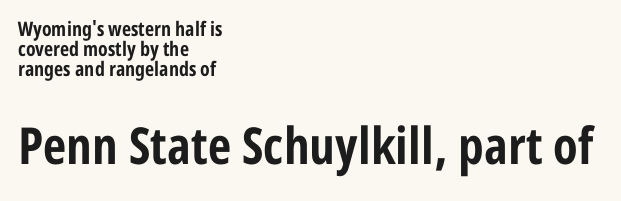
Serifs: no, the terminals of the letterforms are clean. The face used here is proportionally spaced, like ordinary book or web type. Pretty heavy lettering here — definitely bold. Each line starts at the same left margin while the right side varies.
